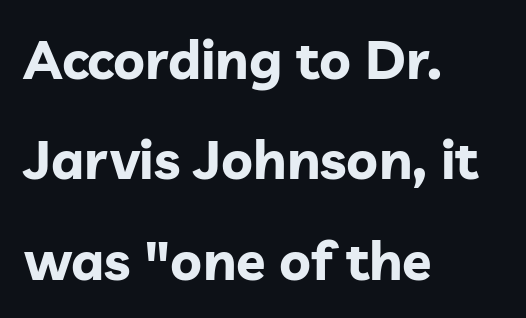
The paragraph shown leans on its left margin. Note the varied advance widths — an 'i' is clearly narrower than an 'm'. The face used here is rendered with its standard letterfit. Ordinary non-slanted type is in use.
